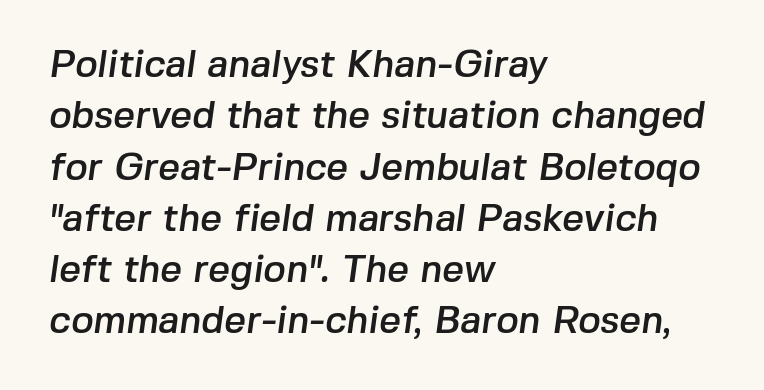
The image shows 38 px sans-serif type; set left-aligned, normal line spacing (1.35x), normal letter spacing, not underlined; low stroke contrast and a medium x-height.
